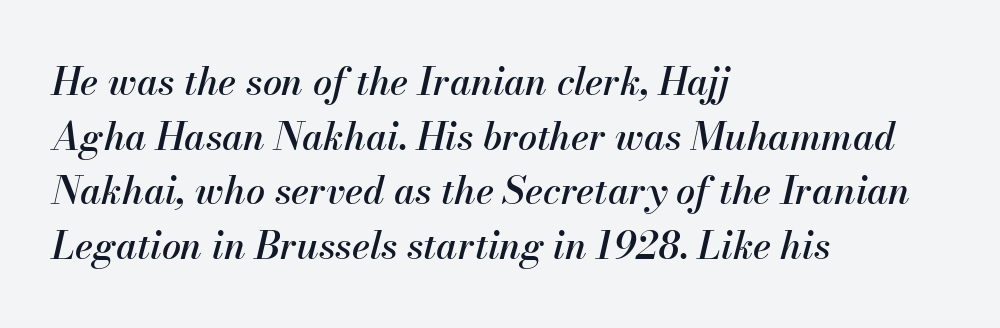
What's the leading like? Ordinary, nothing unusual. This sample is left-justified, so line endings fall wherever the words run out. Spacing verdict: proportional, widths tailored to each character. Caption: standard tracking, unaltered.
